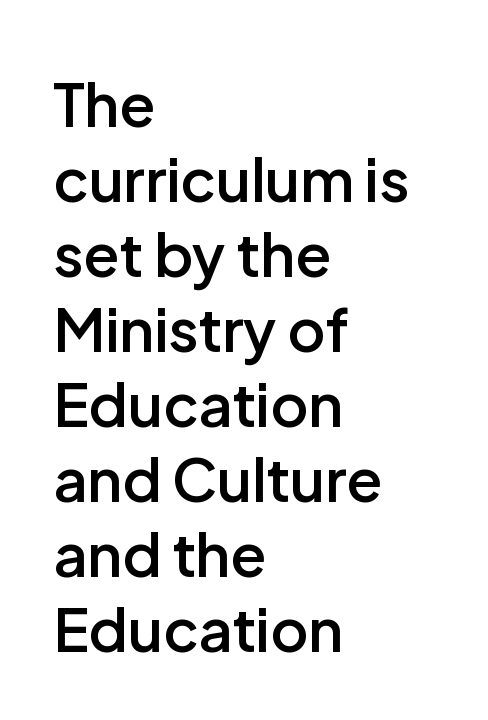
The image shows 59 px semibold sans-serif type, upright; set left-aligned, normal line spacing (1.27x), normal letter spacing, not underlined; low stroke contrast and a medium x-height.
